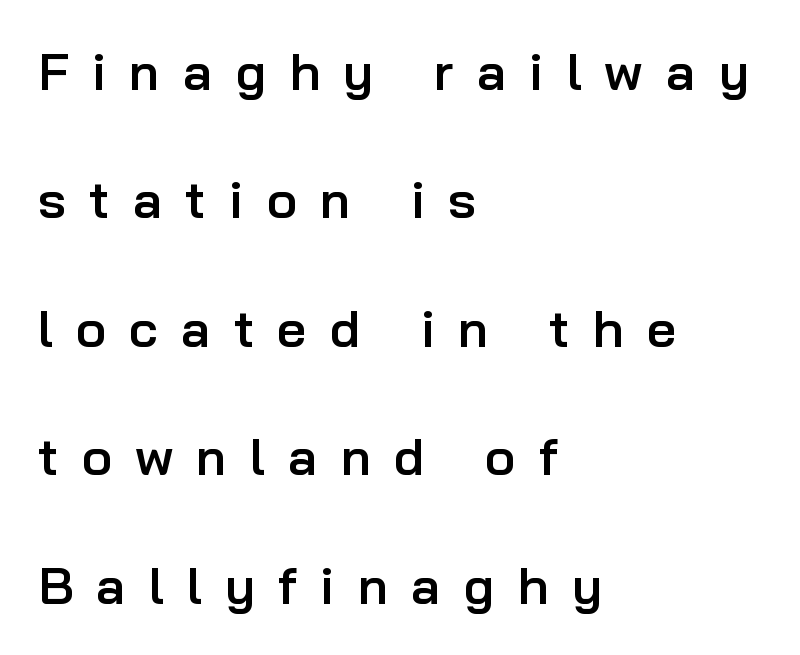
Think of a printed novel: that variable character pitch is what you see here. There is plenty of visible air inserted between adjacent glyphs. Summary of vertical rhythm: relaxed, with wide interline spacing. The glyphs in this specimen are sans serif. Emphasis by weight is partial: semibold. Ordinary non-slanted type is in use.
